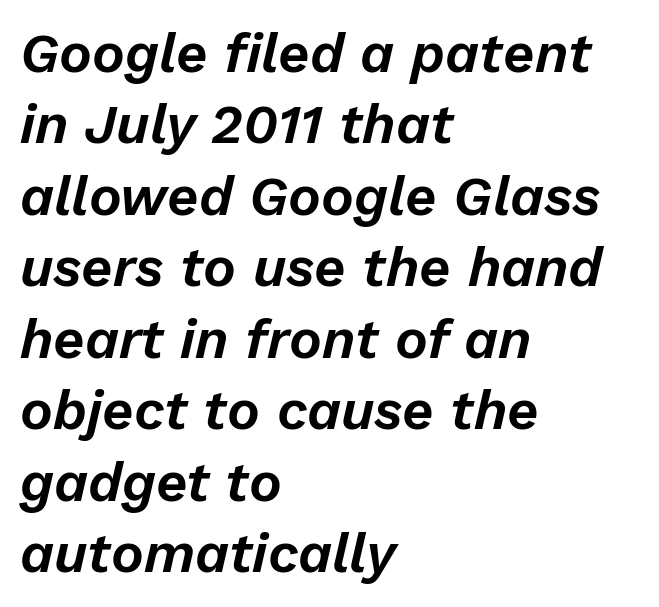
Q: Is the text italic (slanted)? A: Yes, it leans right by about 13 degrees.
Q: Is the text underlined? A: No.
Q: How is the paragraph aligned? A: Left-aligned.
Q: Is the spacing between letters normal or unusually wide? A: Normal.
Q: Is the spacing between lines tight, normal or loose? A: Normal.
Q: Width (condensed, normal, or wide)? A: Normal.
Q: Stroke contrast? A: Low.
Q: x-height? A: Medium.
Q: Monospaced? A: No.
